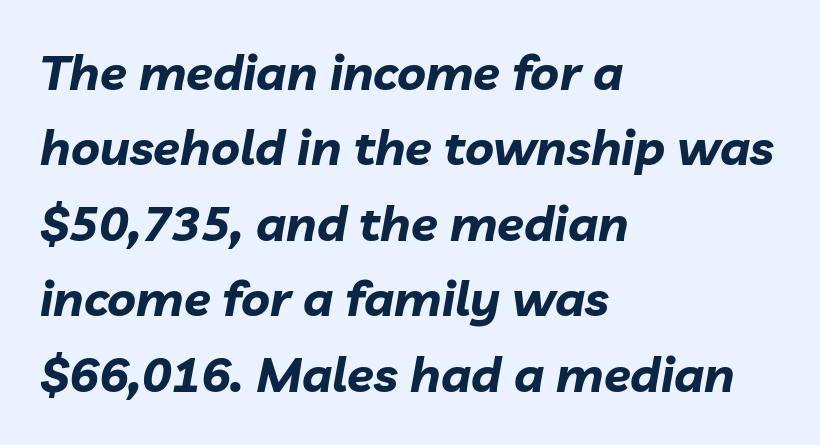
{"italic": "yes", "lean": "right", "slant_degrees": 10, "bold": "yes", "weight": "bold", "width": "normal", "stroke_contrast": "low", "x_height": "medium", "monospaced": "no", "underline": "no", "align": "left", "line_spacing": "normal", "line_spacing_ratio": 1.54, "letter_spacing": "normal", "letter_spacing_em": 0.0, "glyph_px": 49}
